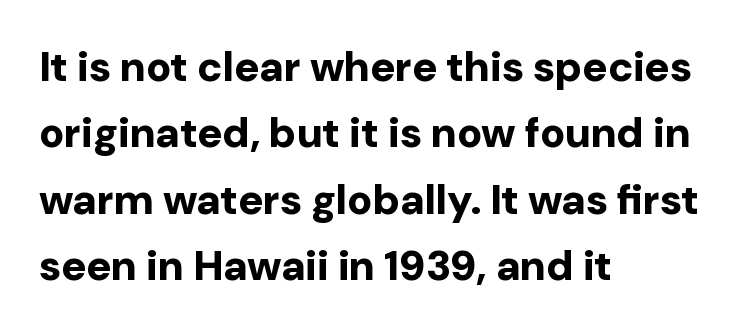
The image shows 42 px bold sans-serif type, upright; set left-aligned, normal line spacing (1.58x), normal letter spacing, not underlined; low stroke contrast and a medium x-height.
